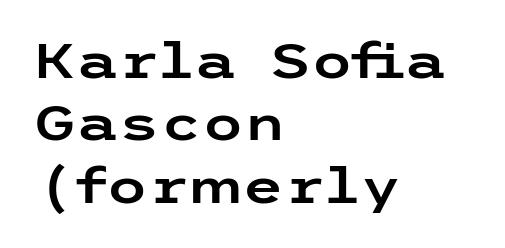
Q: Is the text italic (slanted)? A: No, it is upright.
Q: Is the typeface a serif or a sans-serif typeface? A: Sans-serif.
Q: Is the text underlined? A: No.
Q: How is the paragraph aligned? A: Left-aligned.
Q: Is the spacing between letters normal or unusually wide? A: Normal.
Q: Is the spacing between lines tight, normal or loose? A: Normal.
Q: Width (condensed, normal, or wide)? A: Wide.
Q: Stroke contrast? A: Low.
Q: x-height? A: Medium.
